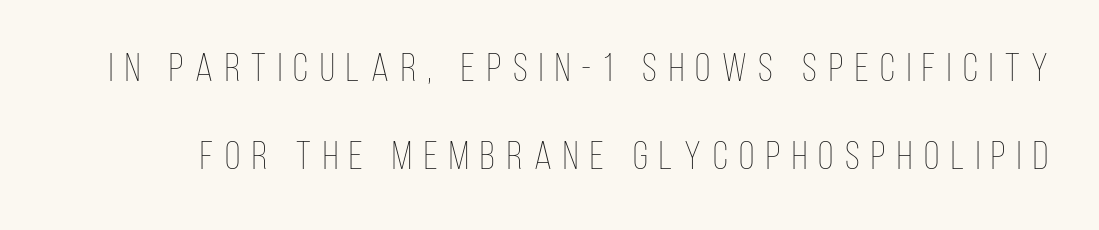
{"italic": "no", "bold": "no", "weight": "thin", "width": "condensed", "stroke_contrast": "low", "x_height": "large", "monospaced": "no", "underline": "no", "line_spacing": "loose", "line_spacing_ratio": 2.2, "letter_spacing": "wide", "letter_spacing_em": 0.29, "glyph_px": 40}
